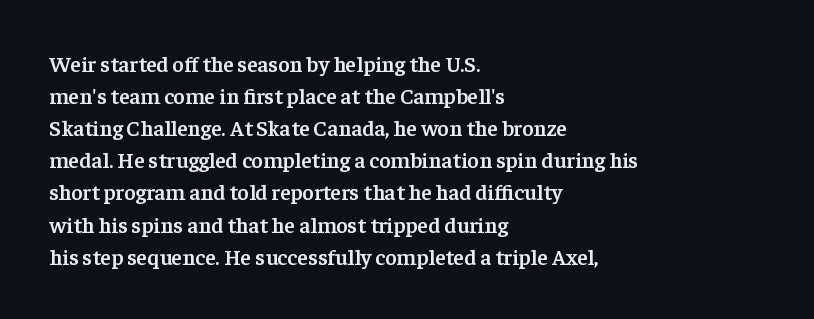
The image shows 22 px text type, upright; set left-aligned, normal line spacing (1.46x), normal letter spacing, not underlined.
